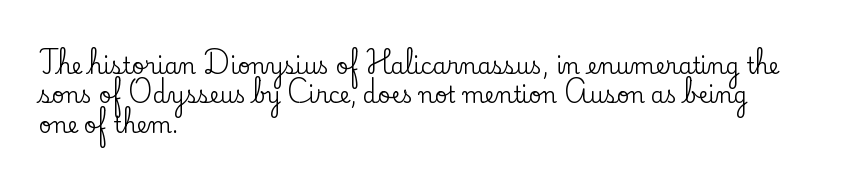
The image shows 22 px text type, upright; set left-aligned, normal line spacing (1.34x), normal letter spacing, not underlined.
